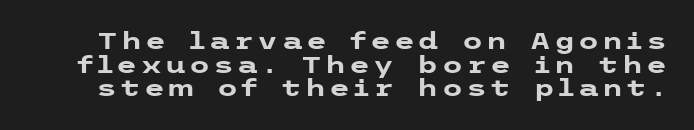
Q: Is the text bold? A: Yes.
Q: Is the text italic (slanted)? A: No, it is upright.
Q: Is the text underlined? A: No.
Q: Is the spacing between lines tight, normal or loose? A: Tight.
